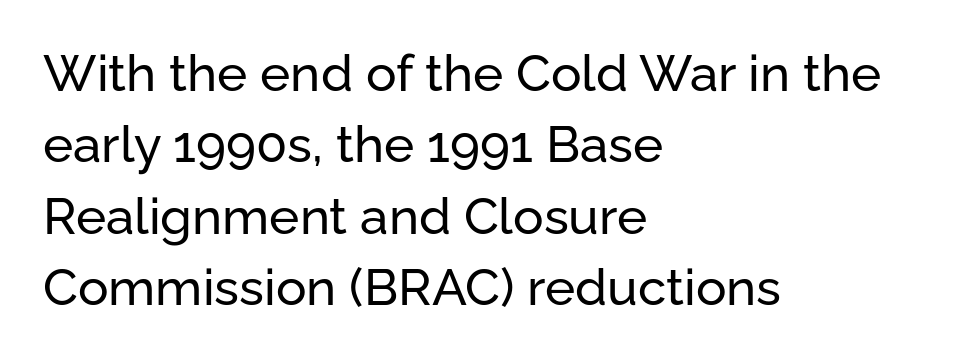
Q: Is the text italic (slanted)? A: No, it is upright.
Q: Is the typeface a serif or a sans-serif typeface? A: Sans-serif.
Q: Is the text underlined? A: No.
Q: How is the paragraph aligned? A: Left-aligned.
Q: Is the spacing between letters normal or unusually wide? A: Normal.
Q: Is the spacing between lines tight, normal or loose? A: Normal.
Q: Width (condensed, normal, or wide)? A: Normal.
Q: Stroke contrast? A: Low.
Q: x-height? A: Medium.
Q: Monospaced? A: No.
